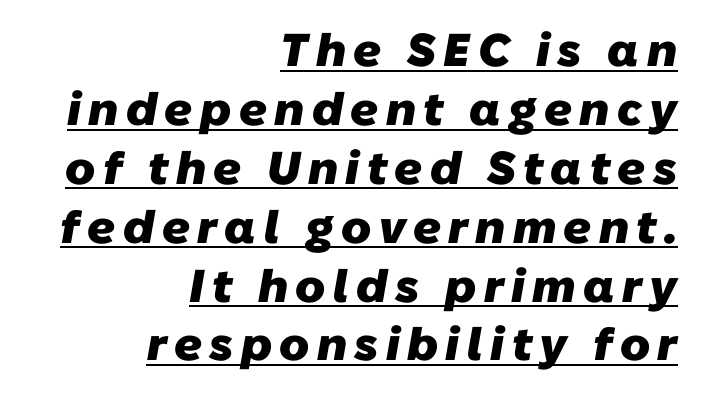
{"serif": "no", "bold": "yes", "weight": "heavy", "width": "normal", "stroke_contrast": "low", "x_height": "medium", "monospaced": "no", "underline": "yes", "align": "right", "line_spacing": "normal", "line_spacing_ratio": 1.28, "glyph_px": 46}
